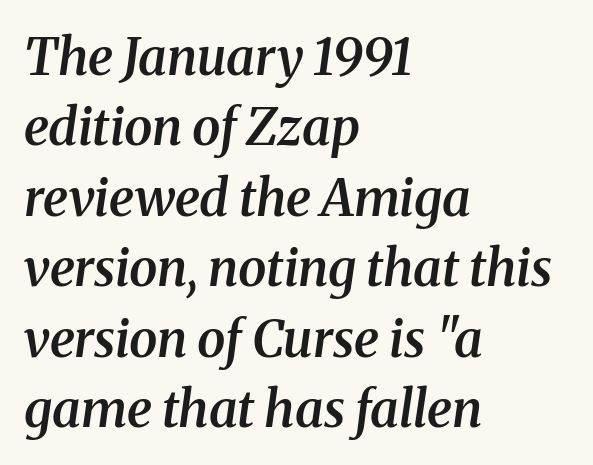
The image shows 51 px semibold serif type, italic (leaning right); set left-aligned, normal line spacing (1.38x), normal letter spacing, not underlined; medium stroke contrast and a medium x-height.
